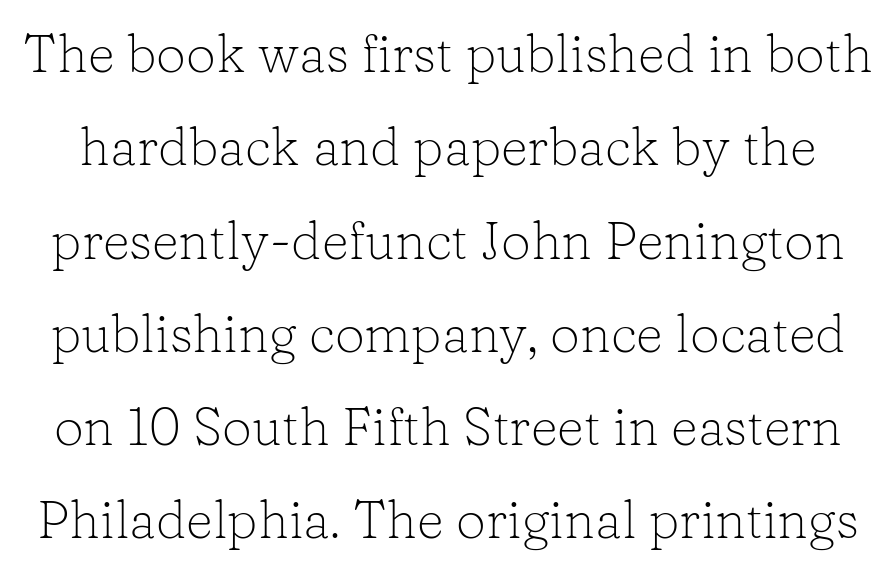
To sum up the face: it has serifs. The space directly below the letters is spotless. The letterforms sit shoulder to shoulder at normal distance. The rendering uses natural spacing where letterforms have individual widths. Posture: straight, roman, zero tilt.
